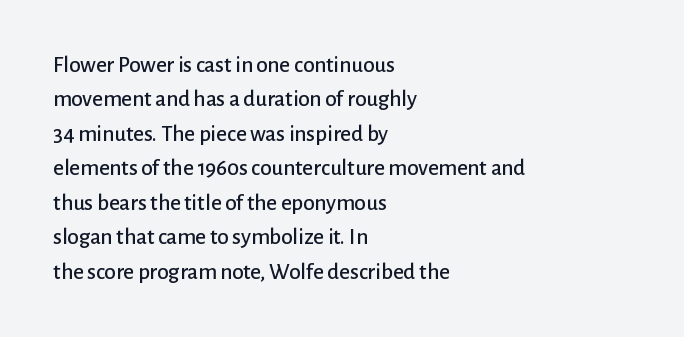
Q: Is the text italic (slanted)? A: No, it is upright.
Q: Is the text underlined? A: No.
Q: How is the paragraph aligned? A: Left-aligned.
Q: Is the spacing between letters normal or unusually wide? A: Normal.
Q: Is the spacing between lines tight, normal or loose? A: Normal.
